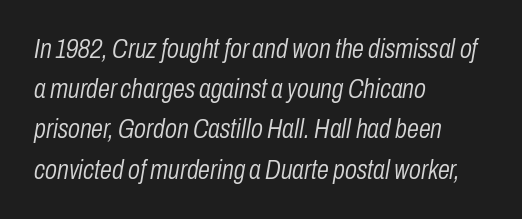
Q: Is the text bold? A: No.
Q: Is the text italic (slanted)? A: Yes, it leans right by about 10 degrees.
Q: Is the text underlined? A: No.
Q: How is the paragraph aligned? A: Left-aligned.
Q: Is the spacing between letters normal or unusually wide? A: Normal.
Q: Is the spacing between lines tight, normal or loose? A: Normal.
